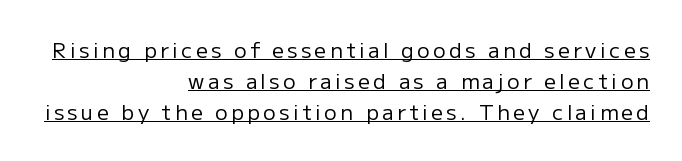
Q: Is the text bold? A: No.
Q: Is the text italic (slanted)? A: No, it is upright.
Q: Is the text underlined? A: Yes.
Q: How is the paragraph aligned? A: Right-aligned.
Q: Is the spacing between lines tight, normal or loose? A: Normal.
